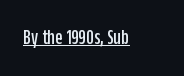
Students, note that the glyphs here touch the page at normal intervals. Does a line run under the words? Yes, clearly. Designer's note — italics off, roman on.
